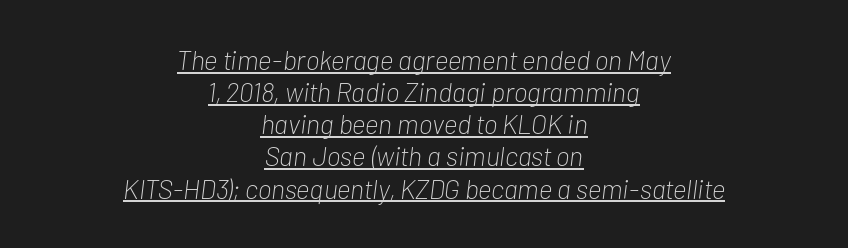
The passage shown leans; its letterforms are oblique. A rule runs beneath these lines of type. A typesetter would call this zero additional tracking. The paragraph shown floats in the horizontal middle. Each stroke keeps to a modest, everyday thickness or less.
